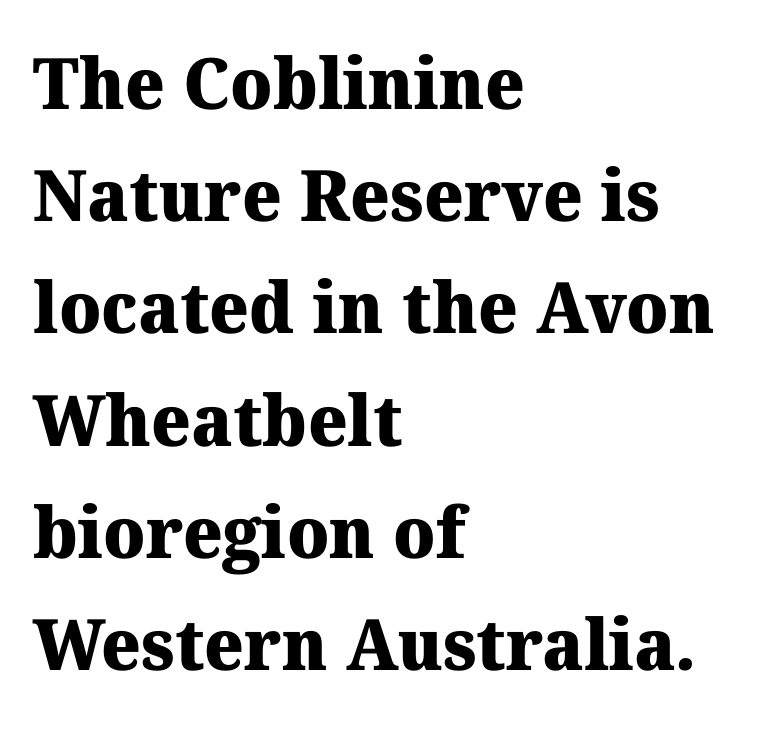
{"serif": "yes", "bold": "yes", "weight": "heavy", "width": "normal", "stroke_contrast": "medium", "x_height": "medium", "monospaced": "no", "underline": "no", "align": "left", "line_spacing": "normal", "line_spacing_ratio": 1.58, "letter_spacing": "normal", "letter_spacing_em": 0.0, "glyph_px": 71}
